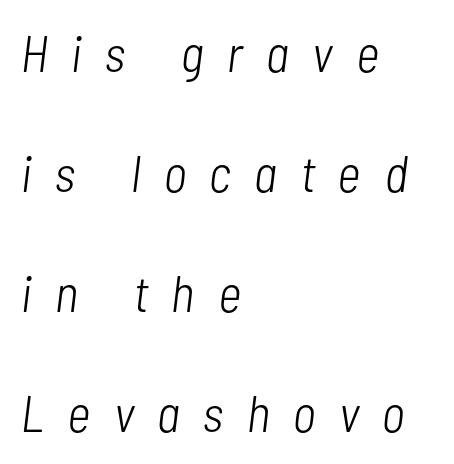
Line spacing here is loose. Left-aligned paragraph, ragged on the right. Is the type heavy? It reads as light-to-regular instead. Slanted lettering throughout. Glyph-to-glyph distance is far greater than everyday printed text.
